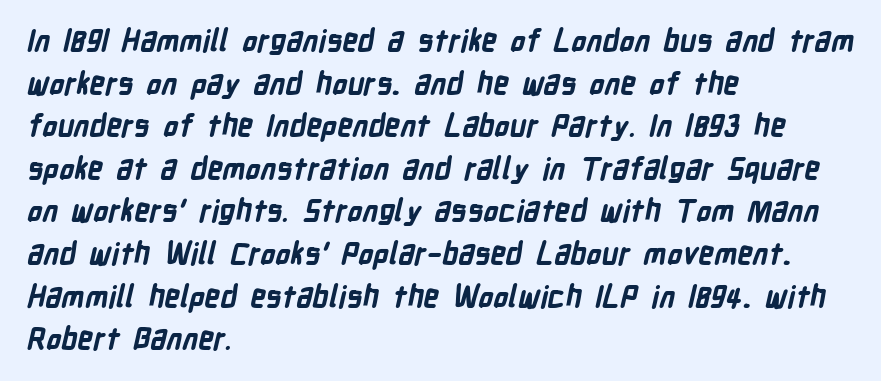
The image shows 30 px bold, condensed sans-serif type; set left-aligned, normal line spacing (1.42x), normal letter spacing, not underlined; low stroke contrast and a medium x-height.
